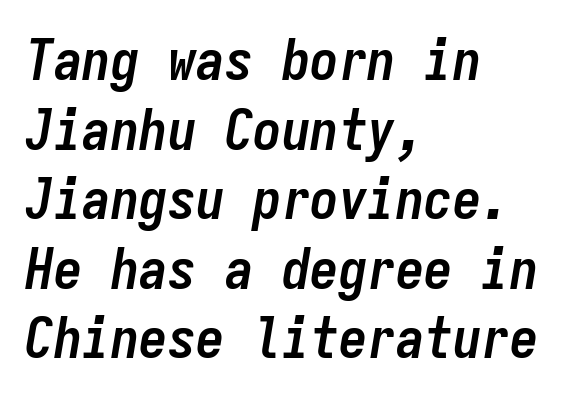
Glance below the letters and you will spot only blank space. The rendering applies a slant to the glyphs. The face used here has the dense, thick strokes of a bold. Note the uniform advance width — an 'i' takes as much space as an 'm'. Line beginnings align vertically; line endings do not. Is the letter spacing exaggerated? No — it looks like the ordinary default.
